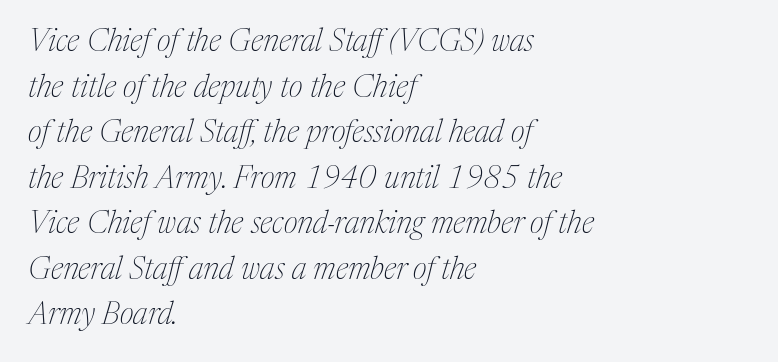
Q: Is the text bold? A: No.
Q: Is the text italic (slanted)? A: Yes, it leans right by about 17 degrees.
Q: Is the typeface a serif or a sans-serif typeface? A: Serif.
Q: Is the text underlined? A: No.
Q: How is the paragraph aligned? A: Left-aligned.
Q: Is the spacing between letters normal or unusually wide? A: Normal.
Q: Is the spacing between lines tight, normal or loose? A: Normal.
Q: Width (condensed, normal, or wide)? A: Normal.
Q: Stroke contrast? A: Medium.
Q: x-height? A: Medium.
Q: Monospaced? A: No.
